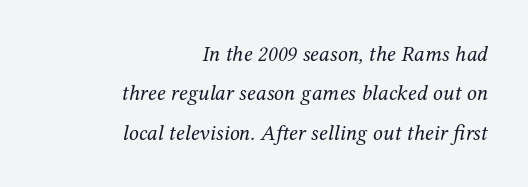
Q: Is the text bold? A: No.
Q: Is the text italic (slanted)? A: Yes, it leans right by about 12 degrees.
Q: Is the text underlined? A: No.
Q: How is the paragraph aligned? A: Right-aligned.
Q: Is the spacing between letters normal or unusually wide? A: Normal.
